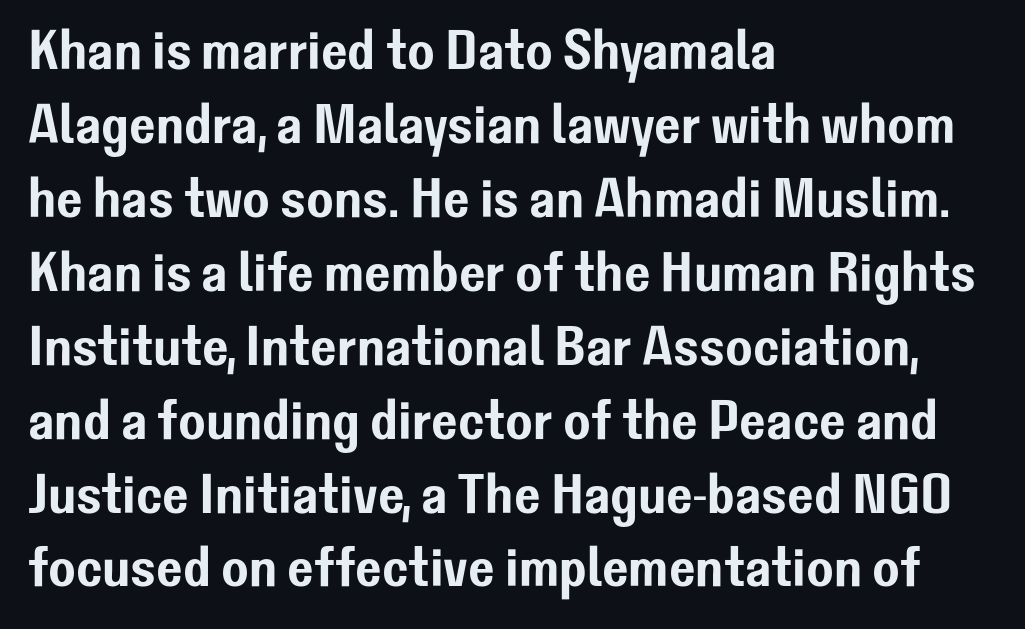
The image shows 56 px sans-serif type, upright; set left-aligned, normal line spacing (1.32x), normal letter spacing, not underlined; low stroke contrast and a medium x-height.
